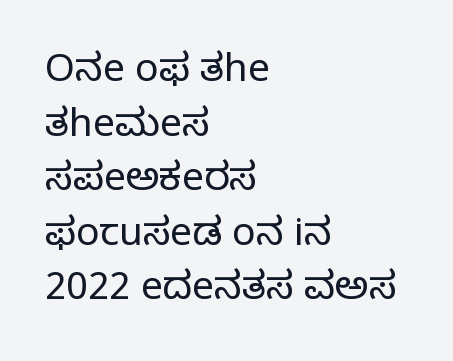
The image shows 39 px regular-weight serif type, upright; set left-aligned, normal line spacing (1.4x), normal letter spacing, not underlined; low stroke contrast and a large x-height.
